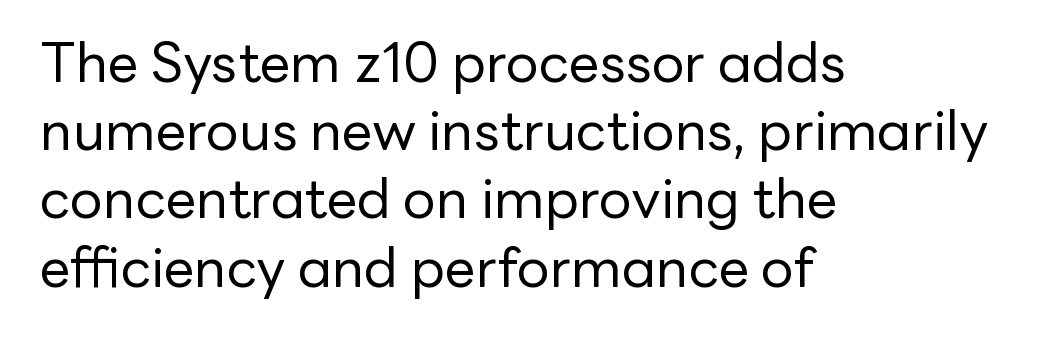
{"serif": "no", "italic": "no", "bold": "no", "weight": "regular", "width": "normal", "stroke_contrast": "low", "x_height": "medium", "monospaced": "no", "underline": "no", "align": "left", "line_spacing_ratio": 1.24, "letter_spacing": "normal", "letter_spacing_em": 0.0, "glyph_px": 55}
